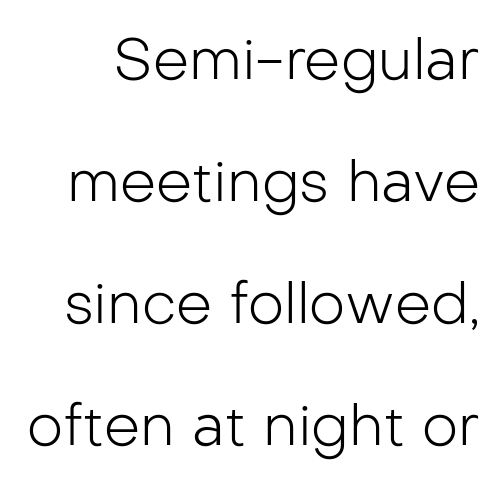
Vertical strokes here are truly vertical. Does the leading feel generous? Absolutely, it's lavish. Inter-character spacing is left at the font's built-in metrics. The passage shown is typed in a proportional face where columns would drift. The words here are not underlined.
